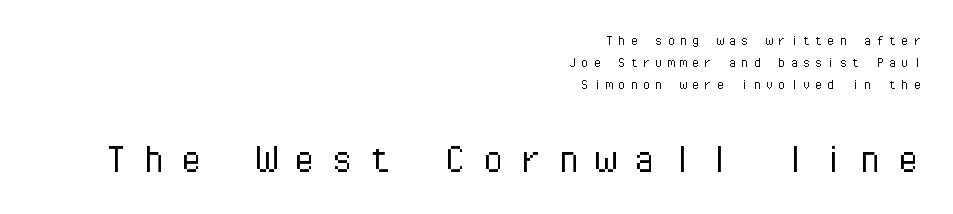
Q: Is the text bold? A: No.
Q: Is the text italic (slanted)? A: No, it is upright.
Q: Is the typeface a serif or a sans-serif typeface? A: Sans-serif.
Q: Is the text underlined? A: No.
Q: How is the paragraph aligned? A: Right-aligned.
Q: Is the spacing between letters normal or unusually wide? A: Unusually wide.
Q: Is the spacing between lines tight, normal or loose? A: Normal.
Q: Which block of text is set in a larger size, the first (top) or the second (bottom)? A: The second (bottom) one.
Q: Width (condensed, normal, or wide)? A: Normal.
Q: Stroke contrast? A: Low.
Q: x-height? A: Medium.
Q: Monospaced? A: Yes.
